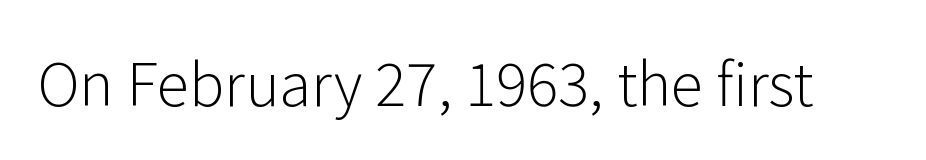
A sans-serif font was chosen for this passage. You could not count columns in this text — the font is proportionally spaced. The words here are not underlined. Tracking value appears to be zero — textbook default spacing. The lettering holds an erect, upright posture throughout. The passage shown is not bold in any degree.
